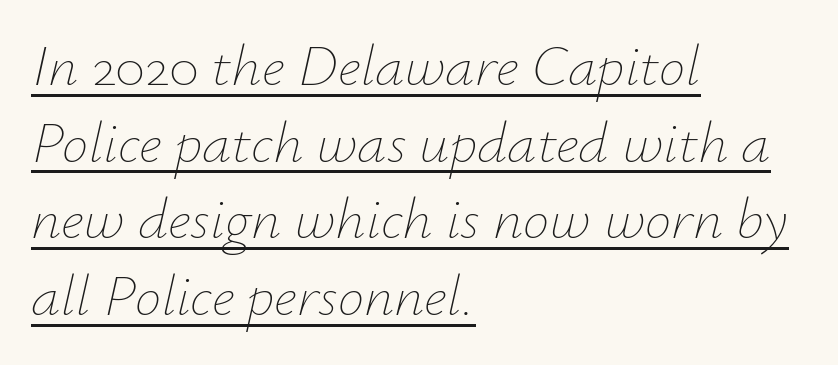
Is this a fixed-width face? No — the glyphs have proportional, varying widths. Slanted lettering throughout. Notice how descenders clear the ascenders below comfortably — that's standard leading. No extra tracking has been applied to these lines. Layout note: lines flush left. Think standard paragraph weight, or any step lighter than that.
